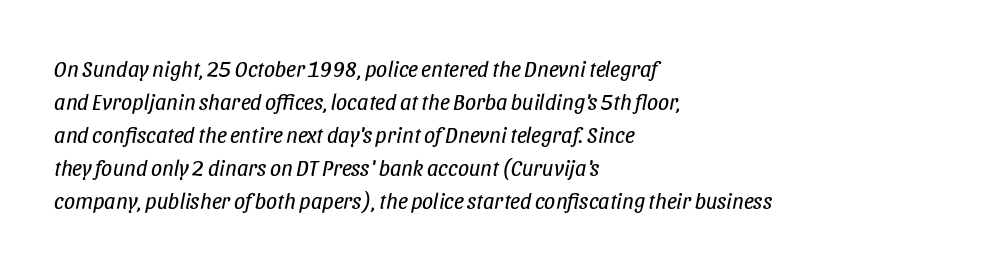
The image shows 22 px text type, italic (leaning right); set left-aligned, normal line spacing (1.5x), normal letter spacing, not underlined.
